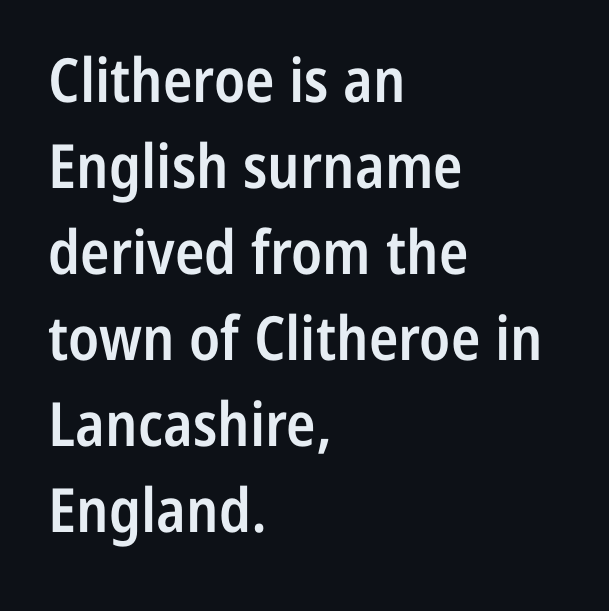
The image shows 61 px semibold, condensed sans-serif type, upright; set left-aligned, normal line spacing (1.41x), normal letter spacing, not underlined; low stroke contrast and a medium x-height.
